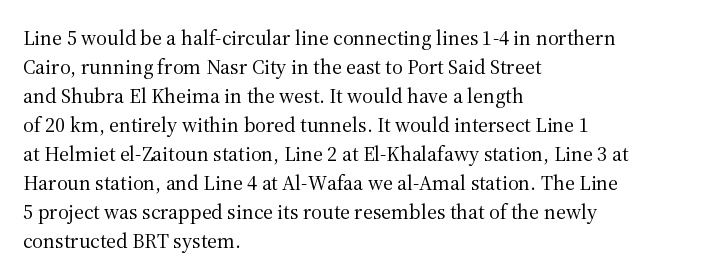
{"italic": "no", "bold": "no", "underline": "no", "align": "left", "line_spacing": "normal", "line_spacing_ratio": 1.38, "letter_spacing": "normal", "letter_spacing_em": 0.0, "glyph_px": 21}
